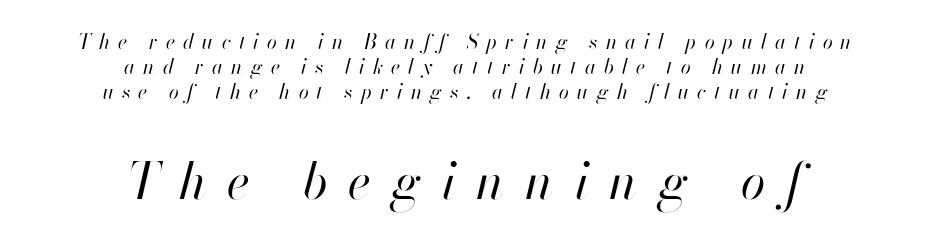
Think of a printed novel: that variable character pitch is what you see here. Display-style spreading of the glyphs; the letterfit is very open. The following chunk of copy outweighs the initial chunk in type size. The font's italic variant was chosen for this text. The typesetter chose a symmetrical, centered arrangement here.
